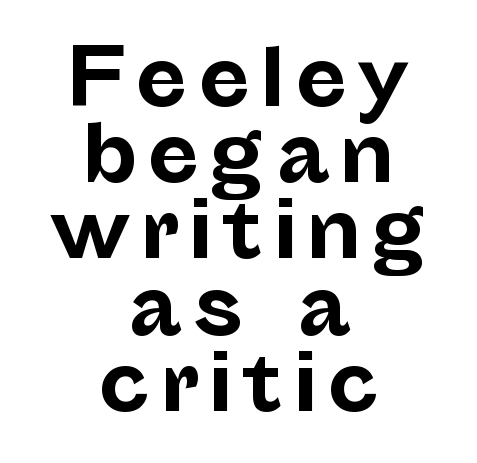
The image shows 77 px bold sans-serif type, upright; set centered, tight line spacing (0.99x), not underlined; low stroke contrast and a medium x-height.
